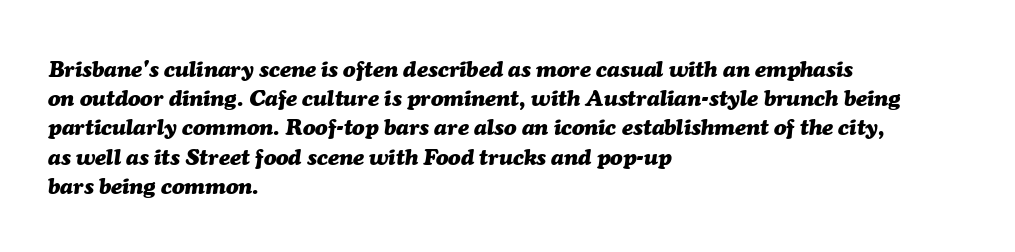
Q: Is the text bold? A: Yes.
Q: Is the text italic (slanted)? A: Yes, it leans right by about 7 degrees.
Q: Is the text underlined? A: No.
Q: How is the paragraph aligned? A: Left-aligned.
Q: Is the spacing between letters normal or unusually wide? A: Normal.
Q: Is the spacing between lines tight, normal or loose? A: Normal.
